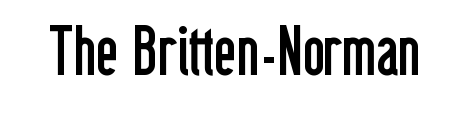
{"serif": "no", "italic": "no", "bold": "no", "weight": "regular", "width": "condensed", "stroke_contrast": "low", "x_height": "medium", "monospaced": "no", "underline": "no", "letter_spacing": "normal", "letter_spacing_em": 0.0, "glyph_px": 68}
